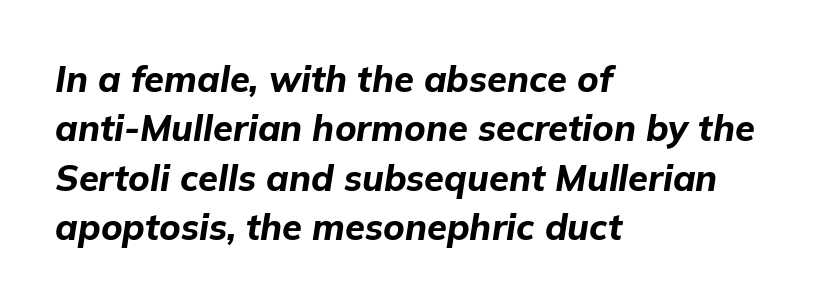
The image shows 36 px bold type, italic (leaning right); set left-aligned, normal line spacing (1.37x), normal letter spacing, not underlined; low stroke contrast and a medium x-height.
